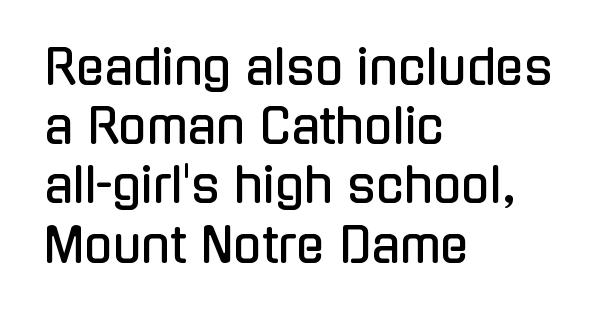
The image shows 47 px condensed sans-serif type, upright; set left-aligned, normal line spacing (1.26x), normal letter spacing, not underlined; low stroke contrast and a medium x-height.
